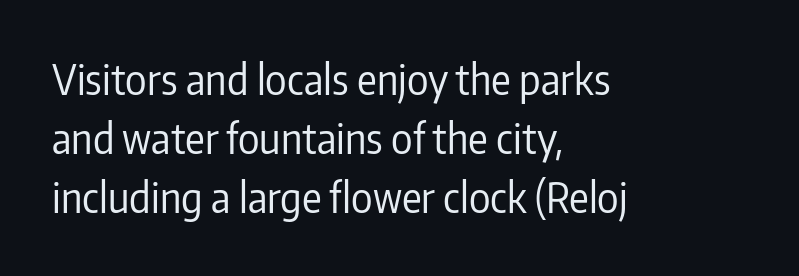
The typeface chosen for these lines omits serifs. Letters rest on an invisible, unmarked baseline. Compared with typical body copy, the letter spacing here is the same. You can tell it's not italic because the verticals are truly vertical. A student would call this left alignment; a typographer would say flush left, rag right.
